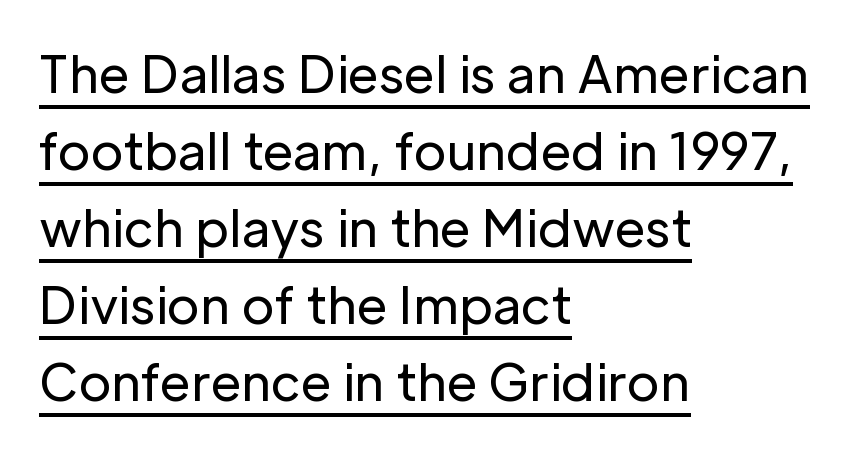
The image shows 50 px regular-weight sans-serif type, upright; set left-aligned, normal line spacing (1.54x), normal letter spacing, underlined; low stroke contrast and a medium x-height.
